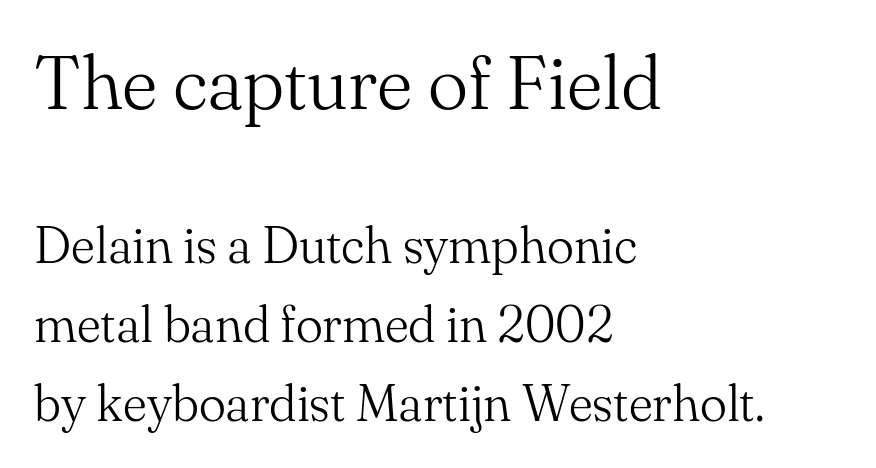
Horizontal alignment here is leftward, the default for most running prose. Vertically, the passage feels balanced, rows spaced as you'd expect. The letters look calm and open, with moderate or lighter stems. This rendering employs a face with finishing strokes, i.e., a serif.
